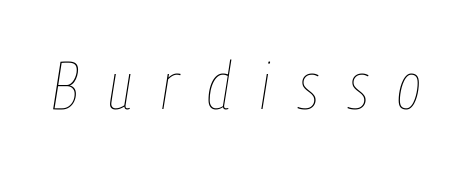
The image shows 66 px thin, condensed type, italic (leaning right); set unusually wide letter spacing (+0.44 em), not underlined; low stroke contrast and a medium x-height.
